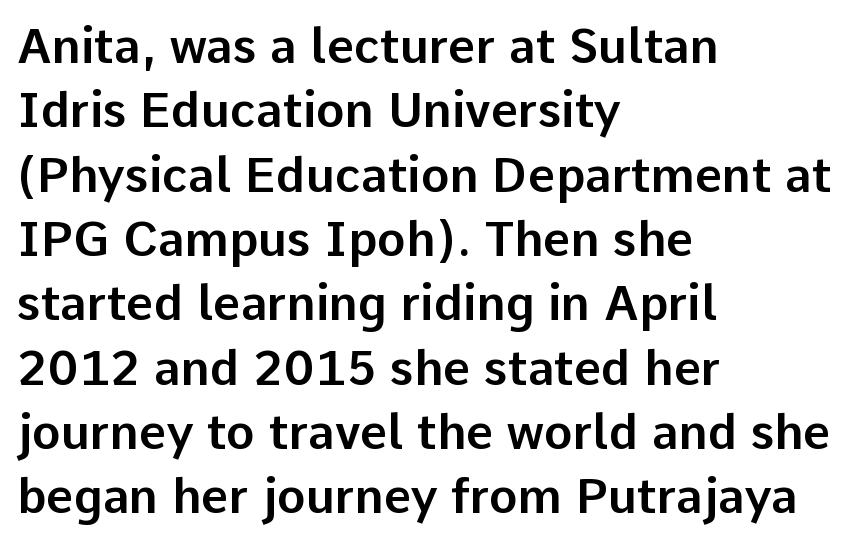
{"serif": "no", "italic": "no", "width": "normal", "stroke_contrast": "low", "x_height": "medium", "monospaced": "no", "underline": "no", "align": "left", "line_spacing": "normal", "line_spacing_ratio": 1.34, "letter_spacing": "normal", "letter_spacing_em": 0.0, "glyph_px": 48}
